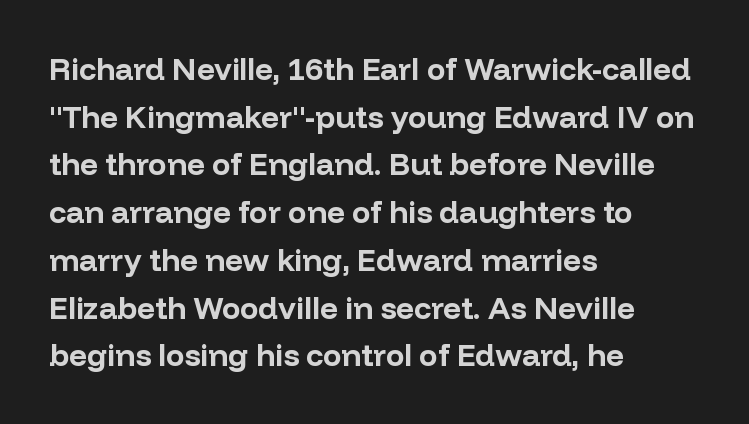
The image shows 31 px bold sans-serif type, upright; set left-aligned, normal line spacing (1.54x), normal letter spacing, not underlined; low stroke contrast and a medium x-height.
